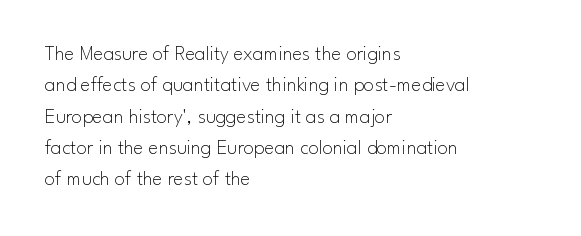
The image shows 21 px text type, upright; set left-aligned, normal line spacing (1.49x), normal letter spacing, not underlined.
